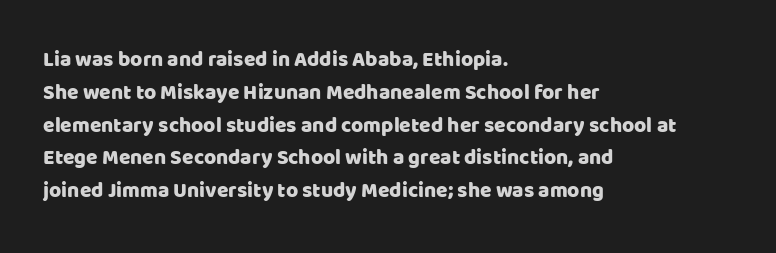
Q: Is the text italic (slanted)? A: No, it is upright.
Q: Is the text underlined? A: No.
Q: How is the paragraph aligned? A: Left-aligned.
Q: Is the spacing between letters normal or unusually wide? A: Normal.
Q: Is the spacing between lines tight, normal or loose? A: Normal.
